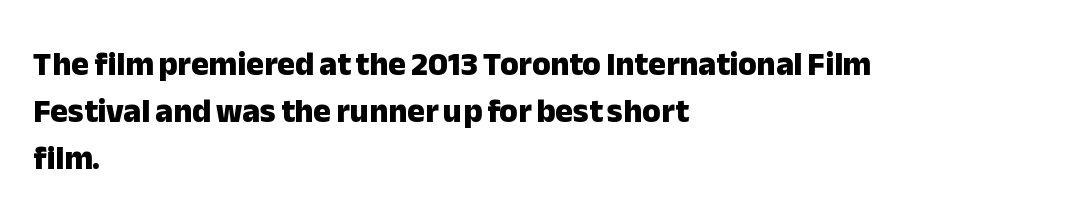
Q: Is the text bold? A: Yes.
Q: Is the text italic (slanted)? A: No, it is upright.
Q: Is the typeface a serif or a sans-serif typeface? A: Sans-serif.
Q: Is the text underlined? A: No.
Q: How is the paragraph aligned? A: Left-aligned.
Q: Is the spacing between letters normal or unusually wide? A: Normal.
Q: Is the spacing between lines tight, normal or loose? A: Normal.
Q: Width (condensed, normal, or wide)? A: Normal.
Q: Stroke contrast? A: Low.
Q: x-height? A: Medium.
Q: Monospaced? A: No.
